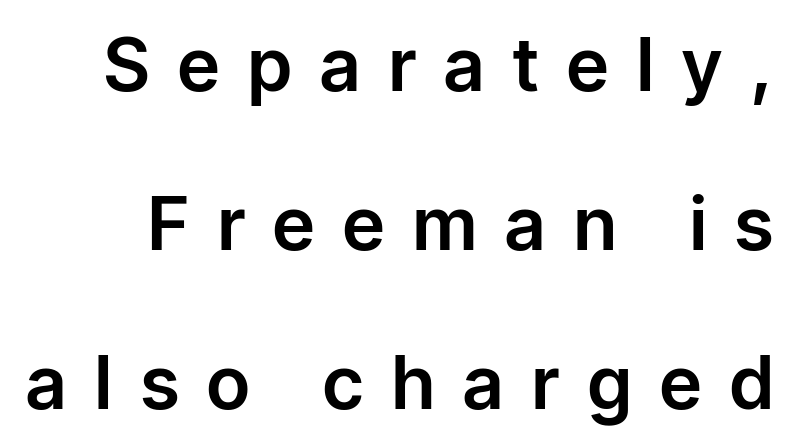
Q: Is the text italic (slanted)? A: No, it is upright.
Q: Is the typeface a serif or a sans-serif typeface? A: Sans-serif.
Q: Is the text underlined? A: No.
Q: Is the spacing between letters normal or unusually wide? A: Unusually wide.
Q: Is the spacing between lines tight, normal or loose? A: Loose.
Q: Width (condensed, normal, or wide)? A: Normal.
Q: Stroke contrast? A: Low.
Q: x-height? A: Medium.
Q: Monospaced? A: No.
